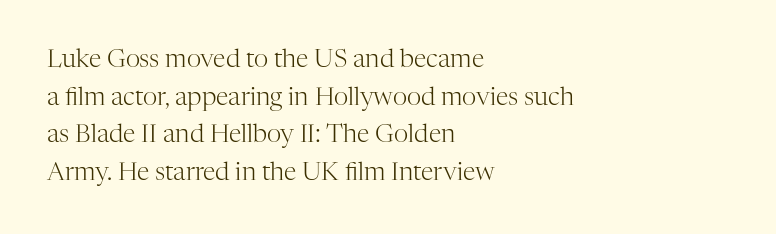
{"italic": "no", "bold": "no", "underline": "no", "align": "left", "line_spacing": "normal", "line_spacing_ratio": 1.51, "letter_spacing": "normal", "letter_spacing_em": 0.0, "glyph_px": 25}
